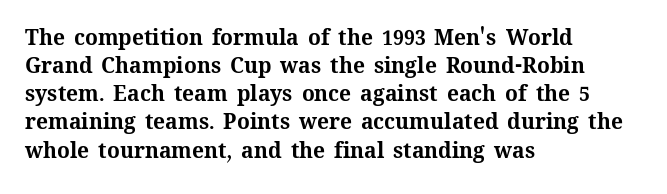
Q: Is the text bold? A: Yes.
Q: Is the text italic (slanted)? A: No, it is upright.
Q: Is the text underlined? A: No.
Q: How is the paragraph aligned? A: Left-aligned.
Q: Is the spacing between letters normal or unusually wide? A: Normal.
Q: Is the spacing between lines tight, normal or loose? A: Normal.
